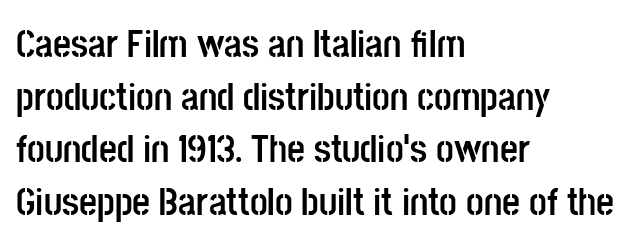
{"serif": "no", "italic": "no", "bold": "yes", "weight": "semibold", "width": "condensed", "stroke_contrast": "low", "x_height": "large", "monospaced": "no", "underline": "no", "align": "left", "line_spacing": "normal", "line_spacing_ratio": 1.35, "letter_spacing": "normal", "letter_spacing_em": 0.0, "glyph_px": 39}
